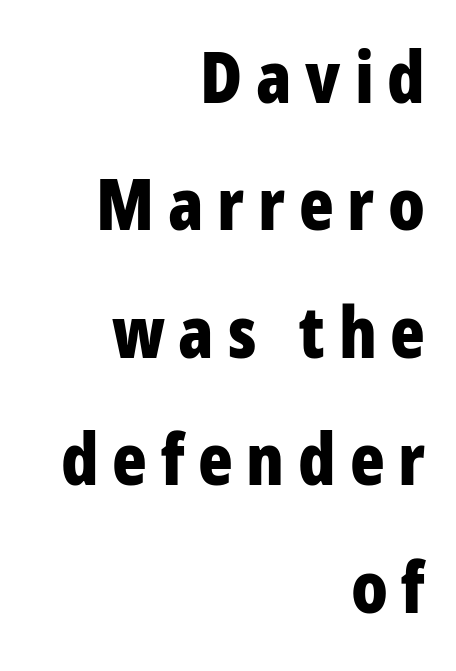
The image shows 72 px bold, condensed sans-serif type, upright; set right-aligned, line spacing 1.77x, not underlined; low stroke contrast and a large x-height.
